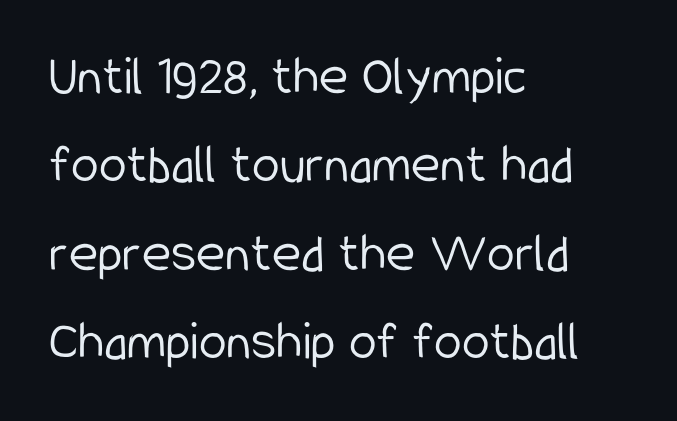
{"serif": "no", "italic": "no", "bold": "no", "weight": "light", "width": "condensed", "stroke_contrast": "low", "x_height": "medium", "monospaced": "no", "underline": "no", "align": "left", "line_spacing": "normal", "line_spacing_ratio": 1.58, "letter_spacing": "normal", "letter_spacing_em": 0.0, "glyph_px": 56}
